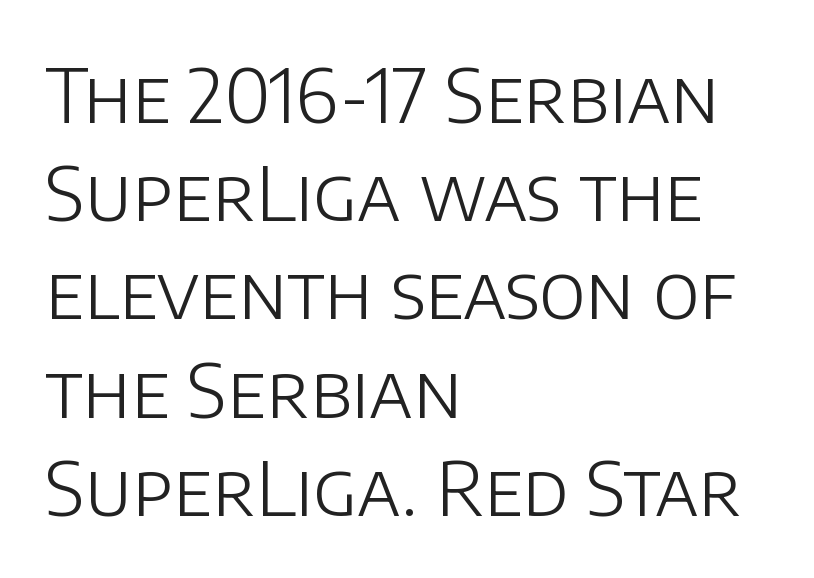
{"serif": "no", "italic": "no", "bold": "no", "weight": "light", "width": "normal", "stroke_contrast": "low", "x_height": "large", "monospaced": "no", "underline": "no", "align": "left", "line_spacing": "normal", "line_spacing_ratio": 1.31, "letter_spacing": "normal", "letter_spacing_em": 0.0, "glyph_px": 75}
